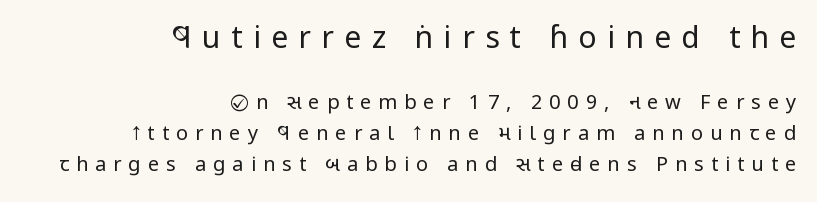
No word sits above an underline. The glyphs in this specimen are sans serif. The face used here is rendered with a markedly widened letterfit. The face used here is proportionally spaced, like ordinary book or web type. Teacher's note: observe the even right margin — that is flush-right alignment.
